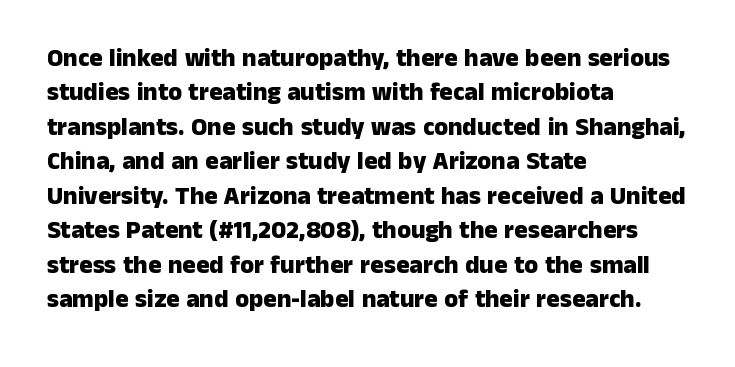
{"italic": "no", "bold": "yes", "underline": "no", "align": "left", "line_spacing": "normal", "line_spacing_ratio": 1.38, "letter_spacing": "normal", "letter_spacing_em": 0.0, "glyph_px": 25}
